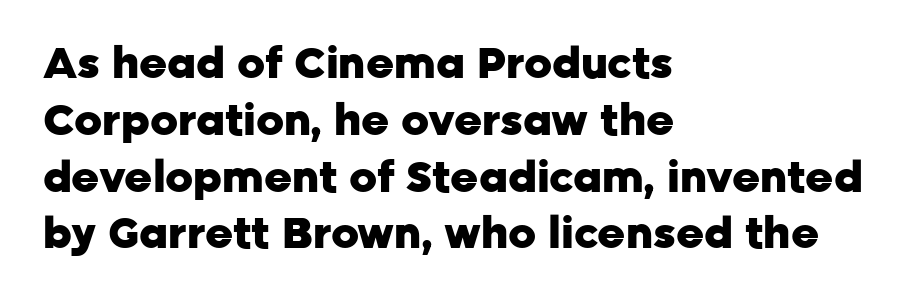
Q: Is the text bold? A: Yes.
Q: Is the text italic (slanted)? A: No, it is upright.
Q: Is the typeface a serif or a sans-serif typeface? A: Sans-serif.
Q: Is the text underlined? A: No.
Q: How is the paragraph aligned? A: Left-aligned.
Q: Is the spacing between letters normal or unusually wide? A: Normal.
Q: Is the spacing between lines tight, normal or loose? A: Normal.
Q: Width (condensed, normal, or wide)? A: Normal.
Q: Stroke contrast? A: Low.
Q: x-height? A: Medium.
Q: Monospaced? A: No.
